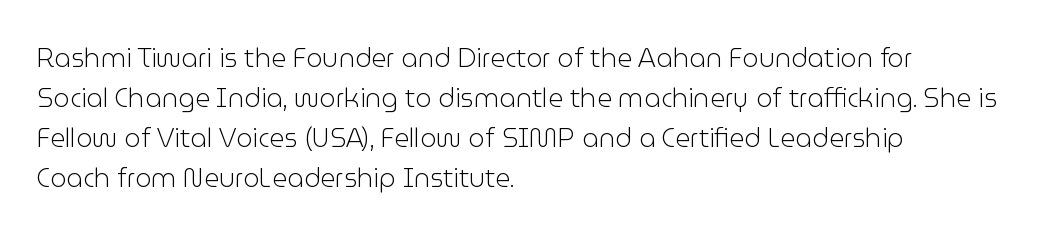
Q: Is the text bold? A: No.
Q: Is the text italic (slanted)? A: No, it is upright.
Q: Is the text underlined? A: No.
Q: How is the paragraph aligned? A: Left-aligned.
Q: Is the spacing between letters normal or unusually wide? A: Normal.
Q: Is the spacing between lines tight, normal or loose? A: Normal.
